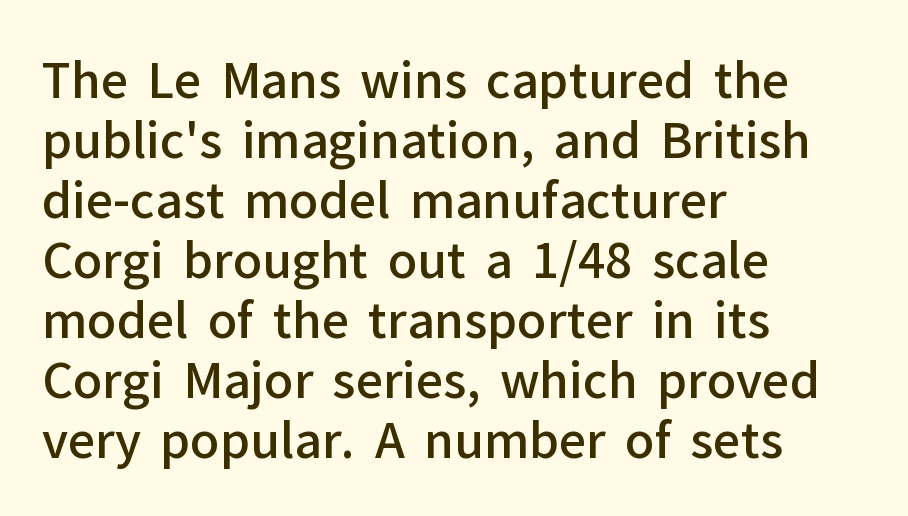
The image shows 48 px semibold sans-serif type, upright; set left-aligned, normal line spacing (1.25x), normal letter spacing, not underlined; low stroke contrast and a medium x-height.
